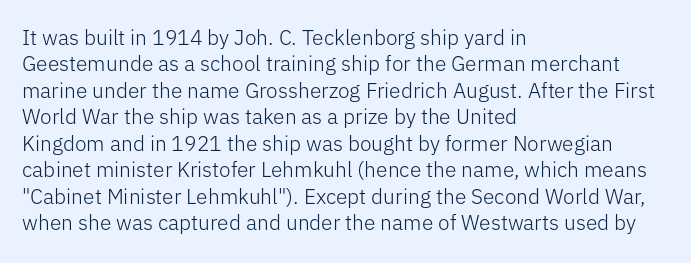
{"italic": "no", "bold": "no", "underline": "no", "align": "left", "line_spacing": "normal", "line_spacing_ratio": 1.26, "letter_spacing": "normal", "letter_spacing_em": 0.0, "glyph_px": 21}
